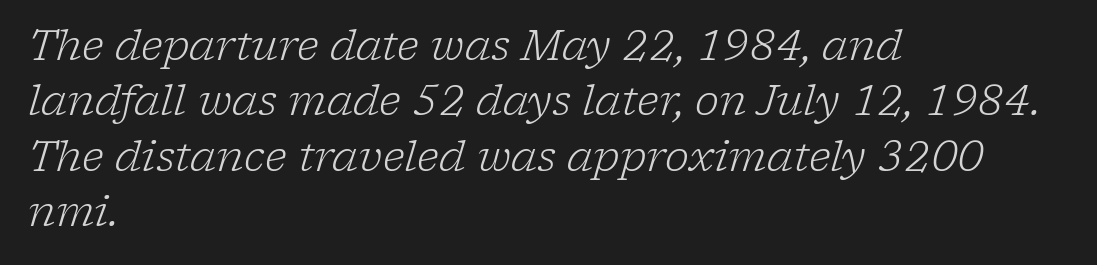
{"serif": "yes", "italic": "yes", "lean": "right", "slant_degrees": 17, "bold": "no", "weight": "light", "width": "normal", "stroke_contrast": "low", "x_height": "medium", "monospaced": "no", "underline": "no", "align": "left", "line_spacing": "normal", "line_spacing_ratio": 1.35, "letter_spacing": "normal", "letter_spacing_em": 0.0, "glyph_px": 41}
